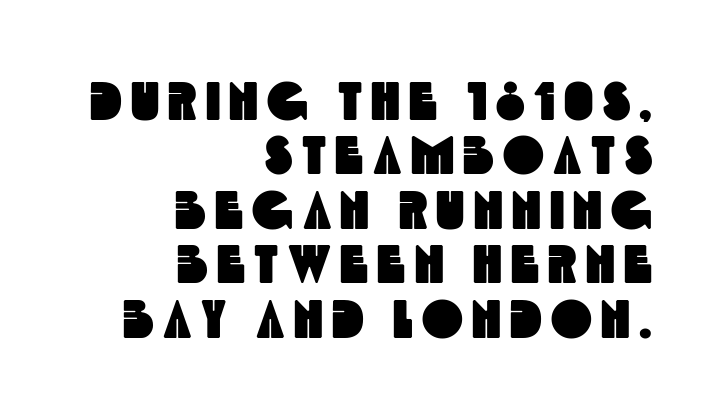
{"serif": "no", "width": "condensed", "x_height": "large", "monospaced": "no", "underline": "no", "align": "right", "line_spacing": "tight", "line_spacing_ratio": 0.99, "glyph_px": 55}
